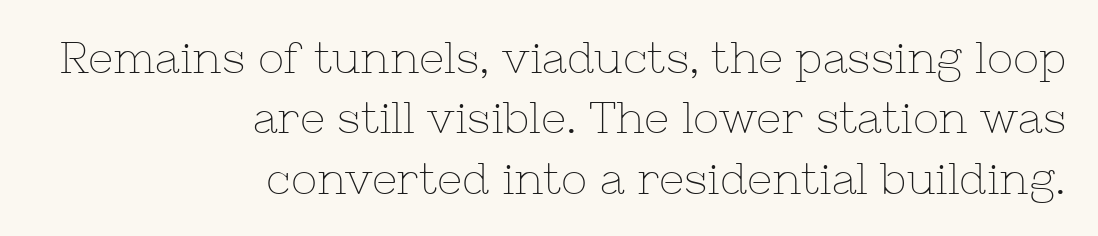
Each line ends at the same right margin while the left side varies. Varying glyph widths throughout — classic text-font behaviour. Are there feet on the stems? There are — it's a serif. The face looks like a standard text weight, possibly lighter.
